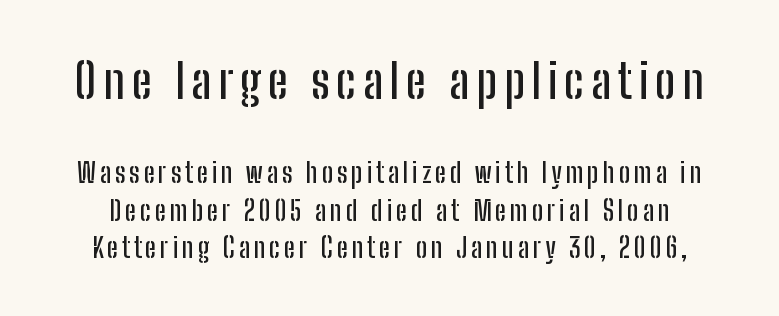
The image shows 48 px condensed sans-serif type, upright; set normal line spacing (1.39x), not underlined; the first (top) block is 1.78x larger; low stroke contrast and a medium x-height.
